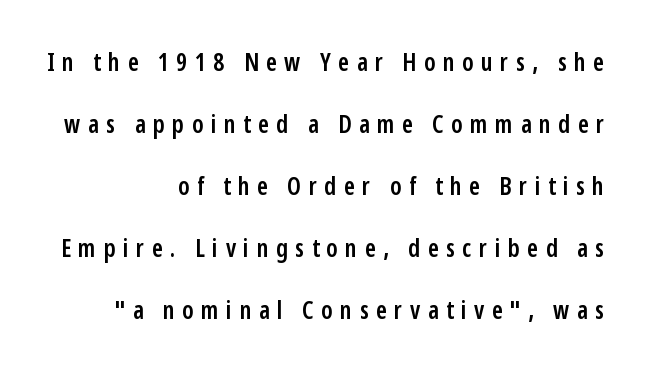
{"italic": "no", "bold": "semi", "underline": "no", "align": "right", "line_spacing": "loose", "line_spacing_ratio": 2.48, "letter_spacing": "wide", "letter_spacing_em": 0.3, "glyph_px": 25}
